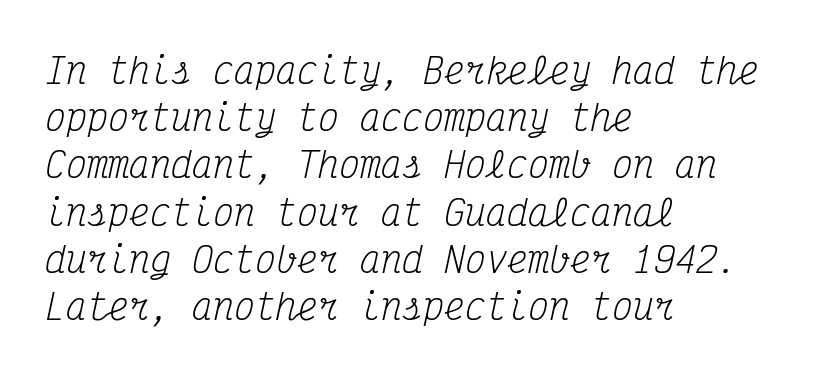
Rule under the text: the space is simply empty. The paragraph shown leans on its left margin. Is this a fixed-width face? Yes — each glyph sits in an identical cell. What kind of face is this? One with serifs.
